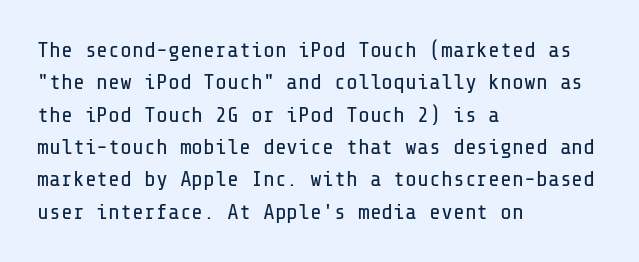
{"italic": "no", "bold": "no", "underline": "no", "align": "left", "line_spacing": "normal", "line_spacing_ratio": 1.47, "letter_spacing": "normal", "letter_spacing_em": 0.0, "glyph_px": 22}
